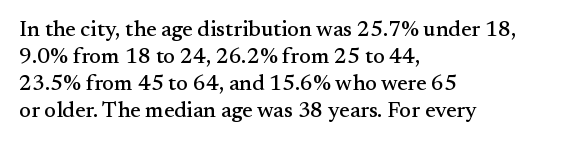
The image shows 22 px text type, upright; set left-aligned, line spacing 1.23x, normal letter spacing, not underlined.
